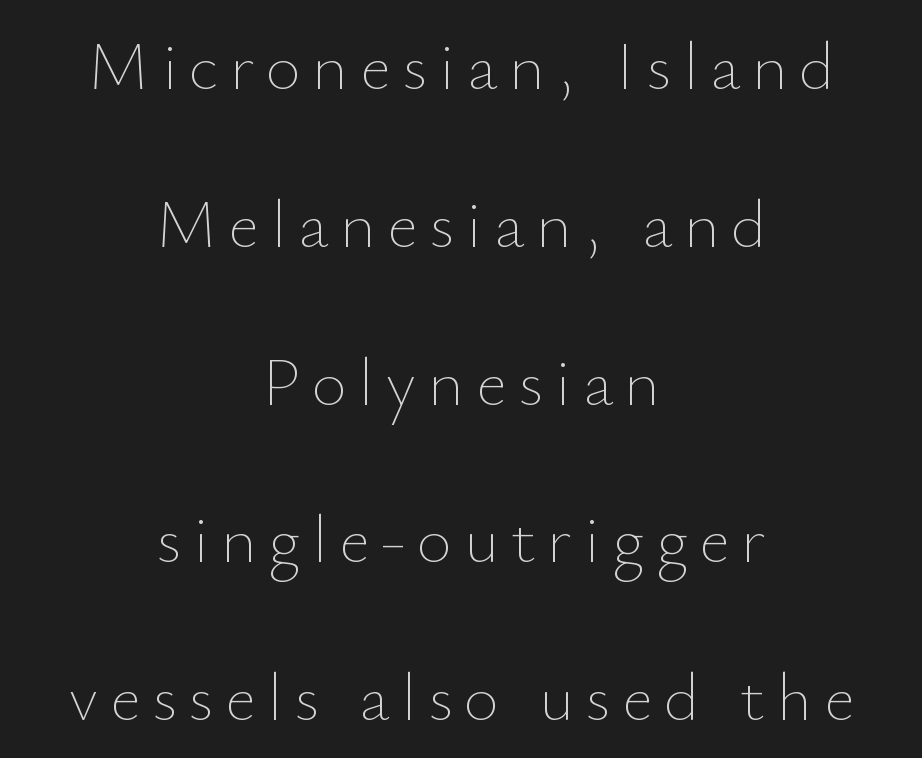
Plain, unruled lines of type. Each stroke keeps to a modest, everyday thickness or less. Is there much room between lines? Yes — plenty of vertical air separates them. Horizontal alignment here is central, giving a formal, balanced look.
